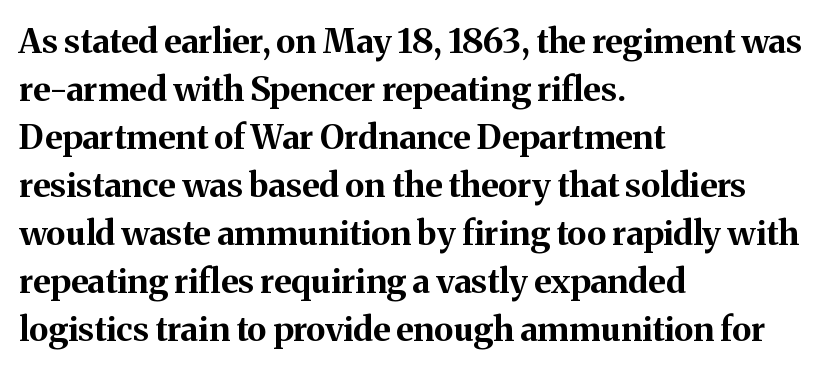
Q: Is the text bold? A: Yes.
Q: Is the text italic (slanted)? A: No, it is upright.
Q: Is the typeface a serif or a sans-serif typeface? A: Serif.
Q: Is the text underlined? A: No.
Q: How is the paragraph aligned? A: Left-aligned.
Q: Is the spacing between letters normal or unusually wide? A: Normal.
Q: Is the spacing between lines tight, normal or loose? A: Normal.
Q: Width (condensed, normal, or wide)? A: Normal.
Q: Stroke contrast? A: Medium.
Q: x-height? A: Medium.
Q: Monospaced? A: No.
